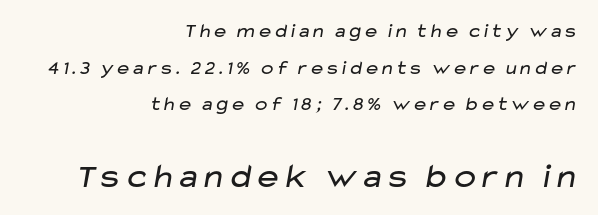
Q: Is the text bold? A: No.
Q: Is the typeface a serif or a sans-serif typeface? A: Sans-serif.
Q: Is the text underlined? A: No.
Q: How is the paragraph aligned? A: Right-aligned.
Q: Is the spacing between letters normal or unusually wide? A: Normal.
Q: Which block of text is set in a larger size, the first (top) or the second (bottom)? A: The second (bottom) one.
Q: Width (condensed, normal, or wide)? A: Wide.
Q: Stroke contrast? A: Low.
Q: x-height? A: Medium.
Q: Monospaced? A: No.
